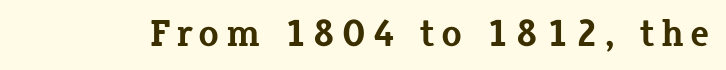
The image shows 38 px bold serif type, upright; set not underlined; low stroke contrast and a medium x-height.
